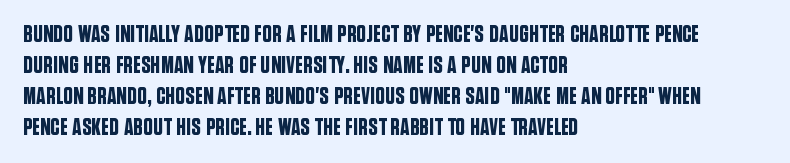
The rag falls on the right side of this text block. How would I describe the line gaps? Plain and ordinary. Ordinary non-slanted type is in use. The gaps between neighbouring characters are ordinary and unremarkable.
